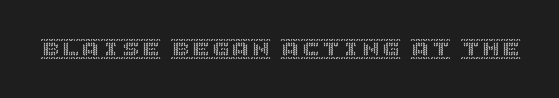
Q: Is the text italic (slanted)? A: No, it is upright.
Q: Is the text underlined? A: No.
Q: Is the spacing between letters normal or unusually wide? A: Normal.
